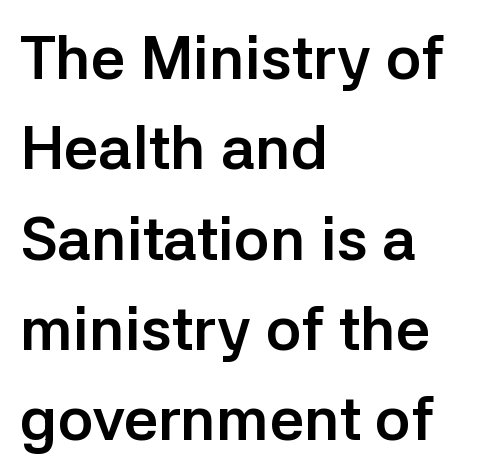
The image shows 61 px semibold sans-serif type, upright; set left-aligned, normal line spacing (1.48x), normal letter spacing, not underlined; low stroke contrast and a medium x-height.
